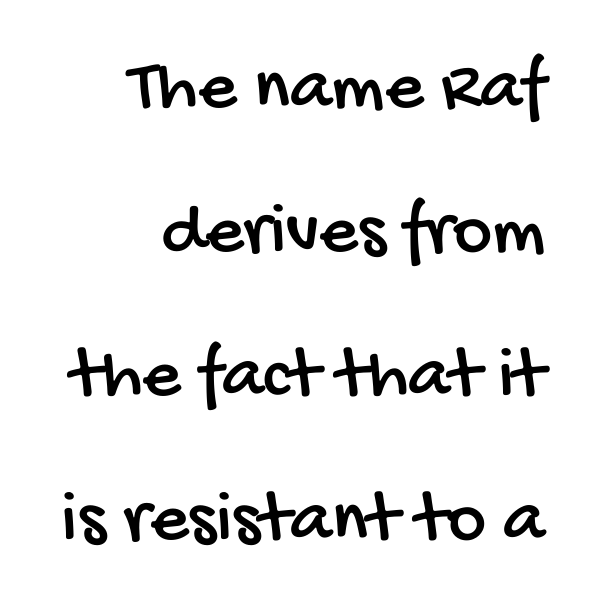
{"serif": "no", "width": "condensed", "stroke_contrast": "low", "x_height": "large", "monospaced": "no", "underline": "no", "align": "right", "line_spacing": "loose", "line_spacing_ratio": 1.92, "letter_spacing": "normal", "letter_spacing_em": 0.0, "glyph_px": 75}
